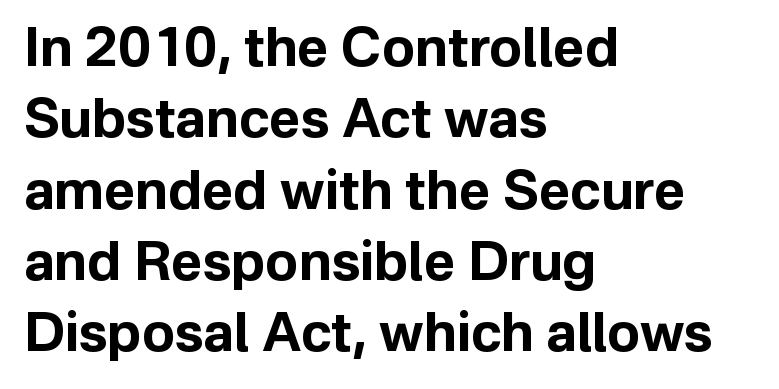
{"serif": "no", "italic": "no", "bold": "yes", "weight": "bold", "width": "normal", "stroke_contrast": "low", "x_height": "medium", "monospaced": "no", "underline": "no", "align": "left", "line_spacing": "normal", "line_spacing_ratio": 1.32, "letter_spacing": "normal", "letter_spacing_em": 0.0, "glyph_px": 54}
